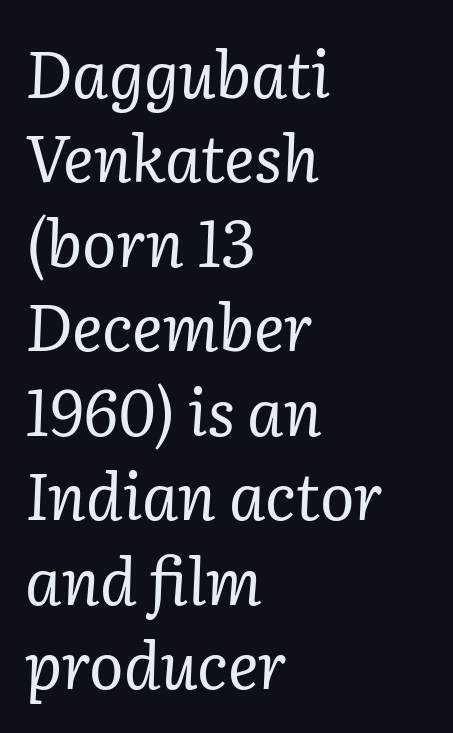
{"serif": "yes", "italic": "yes", "lean": "right", "slant_degrees": 2, "bold": "no", "weight": "regular", "width": "normal", "stroke_contrast": "low", "x_height": "medium", "monospaced": "no", "underline": "no", "align": "left", "line_spacing": "normal", "line_spacing_ratio": 1.32, "letter_spacing": "normal", "letter_spacing_em": 0.0, "glyph_px": 64}
